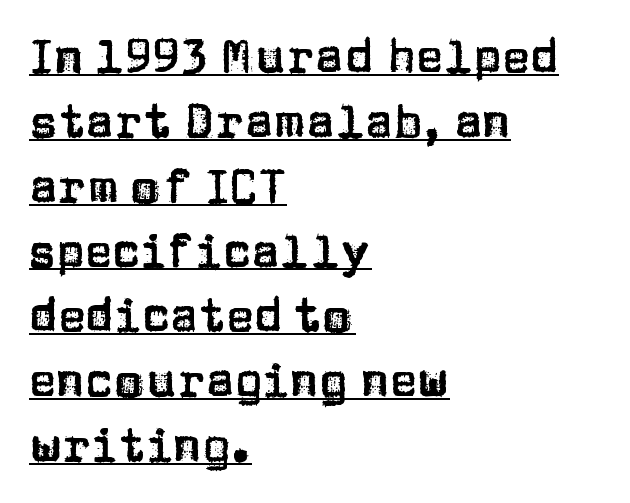
Q: Is the text italic (slanted)? A: No, it is upright.
Q: Is the typeface a serif or a sans-serif typeface? A: Sans-serif.
Q: Is the text underlined? A: Yes.
Q: How is the paragraph aligned? A: Left-aligned.
Q: Is the spacing between letters normal or unusually wide? A: Normal.
Q: Is the spacing between lines tight, normal or loose? A: Normal.
Q: Width (condensed, normal, or wide)? A: Normal.
Q: Stroke contrast? A: Low.
Q: x-height? A: Large.
Q: Monospaced? A: No.
